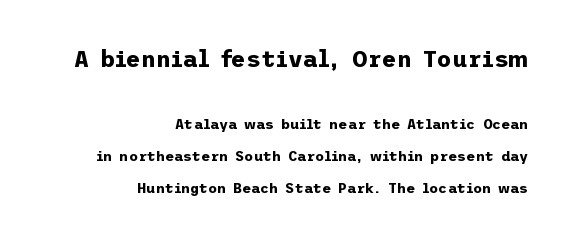
{"italic": "no", "bold": "yes", "underline": "no", "align": "right", "line_spacing": "loose", "line_spacing_ratio": 2.28, "letter_spacing": "normal", "letter_spacing_em": 0.0, "larger_block": "first", "size_ratio": 1.64, "glyph_px": 23}
